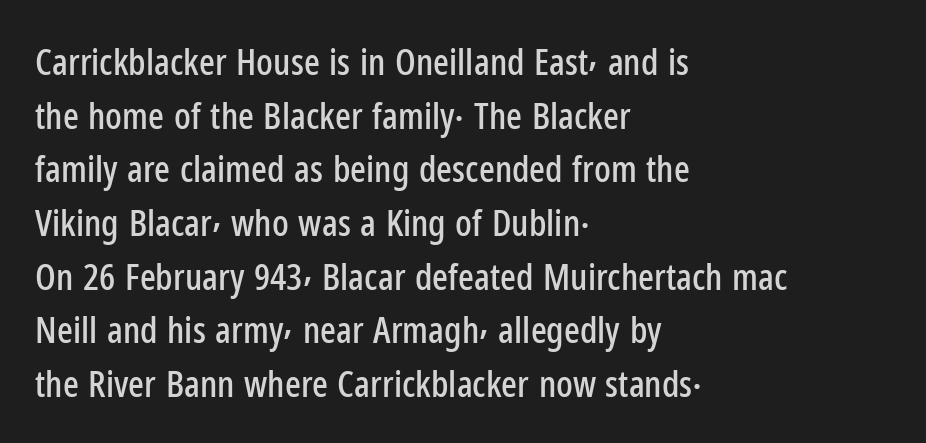
Plain, unruled lines of type. The typesetter chose a ragged-right arrangement here. Quick note: interline space is typical. Does extra space separate the letters? No, they use regular spacing. Each letter keeps its own natural width here, so spacing adapts to shape. Ordinary non-slanted type is in use.
